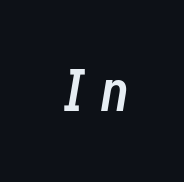
The image shows 57 px semibold, condensed type, italic (leaning right); set unusually wide letter spacing (+0.21 em), not underlined; low stroke contrast and a medium x-height.
